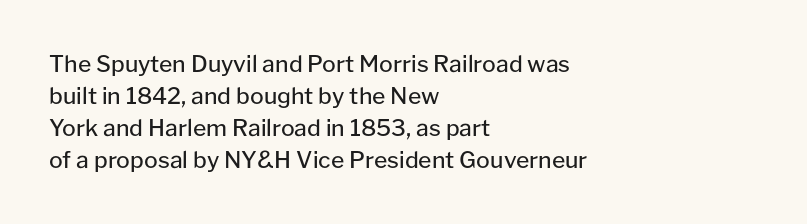
The image shows 23 px text type, upright; set left-aligned, normal line spacing (1.39x), normal letter spacing, not underlined.
